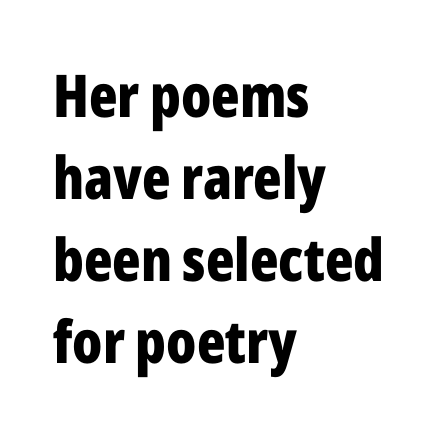
Short note: letters normally spaced. These lines were composed using upright roman letters. Bare-footed words on every line. Students, observe: this is what conventionally led text looks like. Leftover space on each line is placed entirely after the last word. Character widths vary here, with narrow letters taking less room than wide ones.
